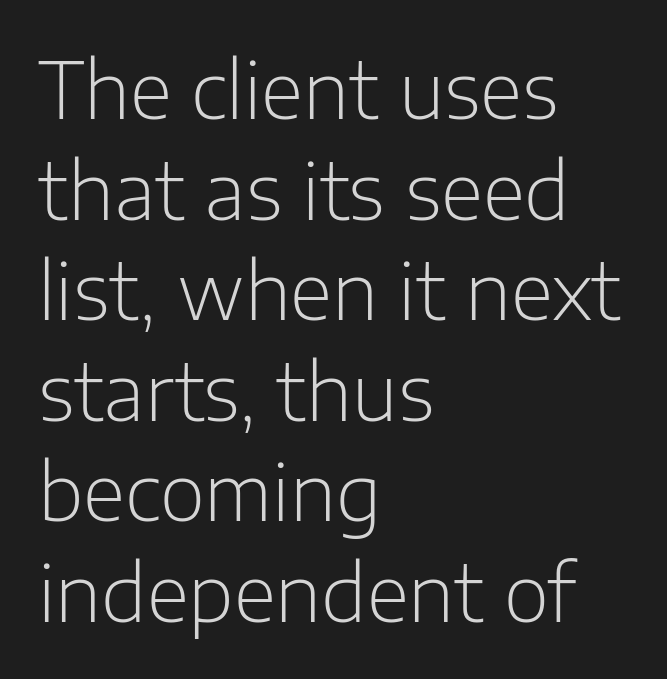
{"serif": "no", "italic": "no", "bold": "no", "weight": "light", "width": "normal", "stroke_contrast": "low", "x_height": "medium", "monospaced": "no", "underline": "no", "align": "left", "line_spacing": "normal", "line_spacing_ratio": 1.29, "letter_spacing": "normal", "letter_spacing_em": 0.0, "glyph_px": 78}
